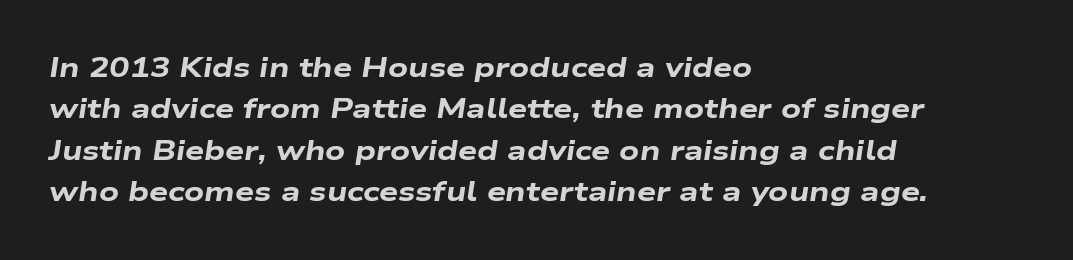
{"italic": "yes", "lean": "right", "slant_degrees": 9, "bold": "yes", "underline": "no", "align": "left", "line_spacing": "normal", "line_spacing_ratio": 1.53, "letter_spacing": "normal", "letter_spacing_em": 0.0, "glyph_px": 27}
